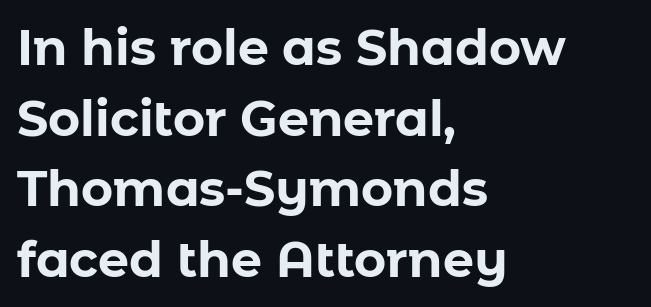
{"serif": "no", "italic": "no", "bold": "yes", "weight": "bold", "width": "normal", "stroke_contrast": "low", "x_height": "medium", "monospaced": "no", "underline": "no", "align": "left", "line_spacing": "normal", "line_spacing_ratio": 1.44, "letter_spacing": "normal", "letter_spacing_em": 0.0, "glyph_px": 49}
